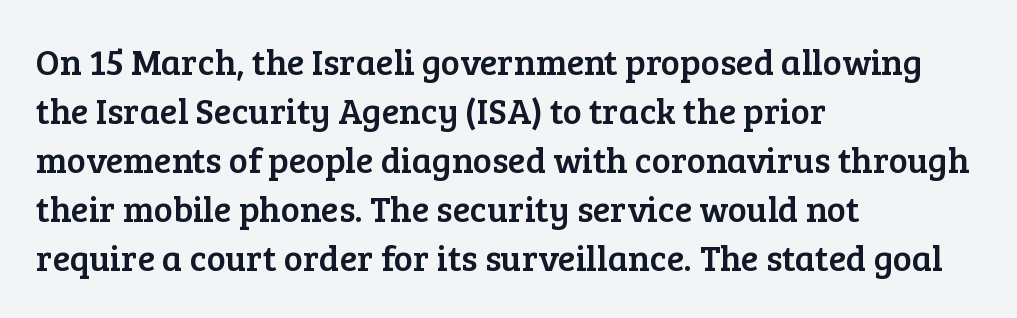
Spacing between characters is what you'd get straight out of the box. Each new line begins a customary step beneath the previous one. Does the lettering tilt? It doesn't — this is upright. Each letter keeps its own natural width here, so spacing adapts to shape.
